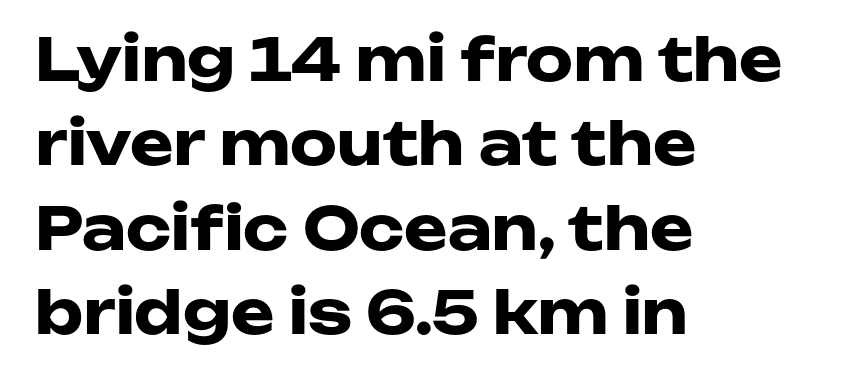
The image shows 59 px heavy, wide sans-serif type, upright; set left-aligned, normal line spacing (1.43x), normal letter spacing, not underlined; low stroke contrast and a medium x-height.
